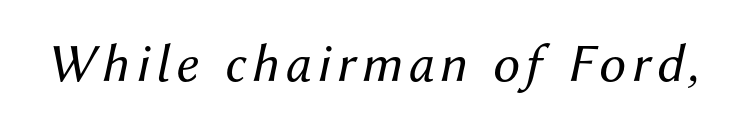
Q: Is the text bold? A: No.
Q: Is the text italic (slanted)? A: Yes, it leans right by about 12 degrees.
Q: Is the text underlined? A: No.
Q: Width (condensed, normal, or wide)? A: Normal.
Q: Stroke contrast? A: Medium.
Q: x-height? A: Medium.
Q: Monospaced? A: No.
